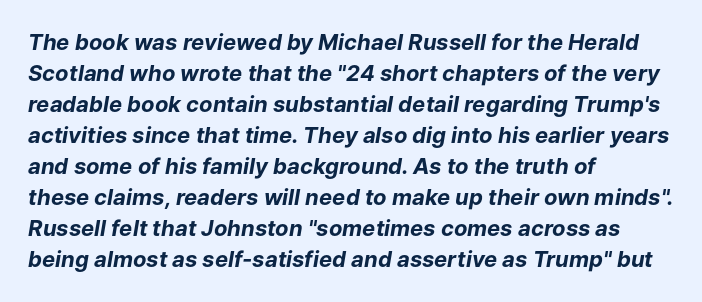
Q: Is the text bold? A: Yes.
Q: Is the text italic (slanted)? A: Yes, it leans right by about 9 degrees.
Q: Is the text underlined? A: No.
Q: How is the paragraph aligned? A: Left-aligned.
Q: Is the spacing between letters normal or unusually wide? A: Normal.
Q: Is the spacing between lines tight, normal or loose? A: Normal.
